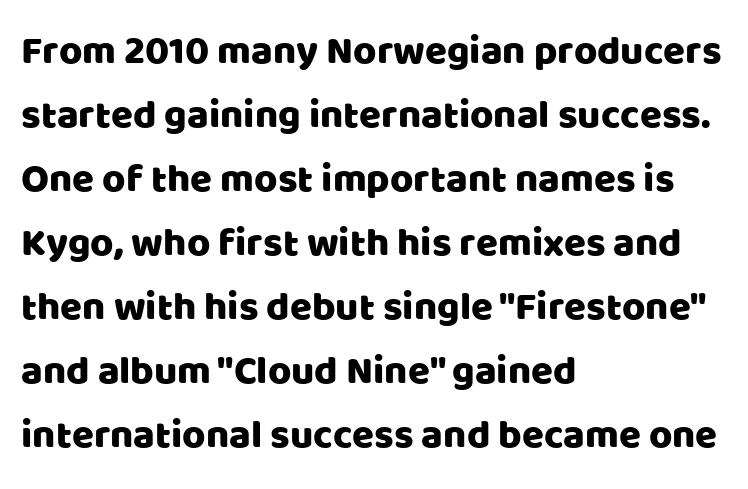
{"serif": "no", "italic": "no", "width": "normal", "stroke_contrast": "low", "x_height": "large", "monospaced": "no", "underline": "no", "align": "left", "line_spacing": "normal", "line_spacing_ratio": 1.6, "letter_spacing": "normal", "letter_spacing_em": 0.0, "glyph_px": 40}
